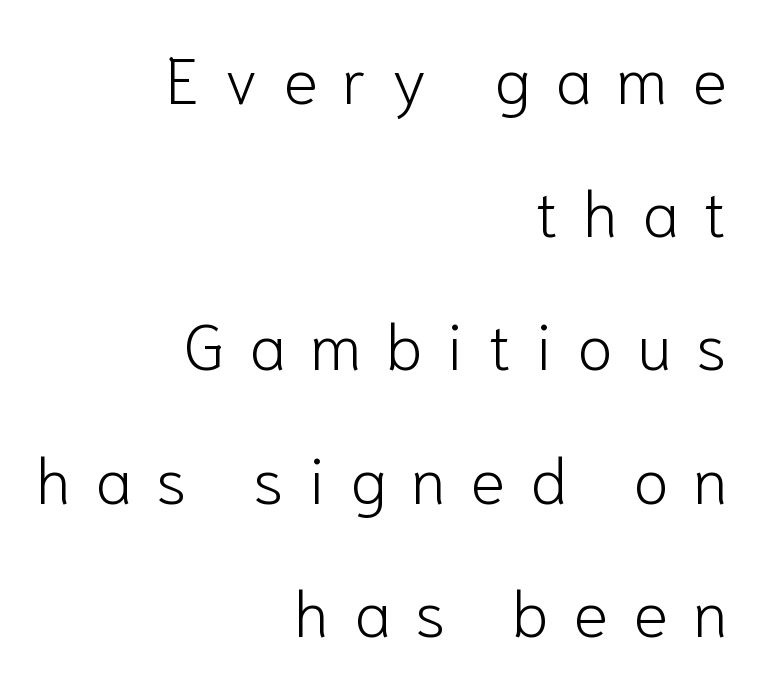
Characters remain perfectly vertical along every line. Spacing verdict: proportional, widths tailored to each character. The space between consecutive lines is lavish. Visually the block forms a straight wall on the right and a jagged coastline on the left. Unlike a traditional serif, this face leaves its strokes unadorned.
